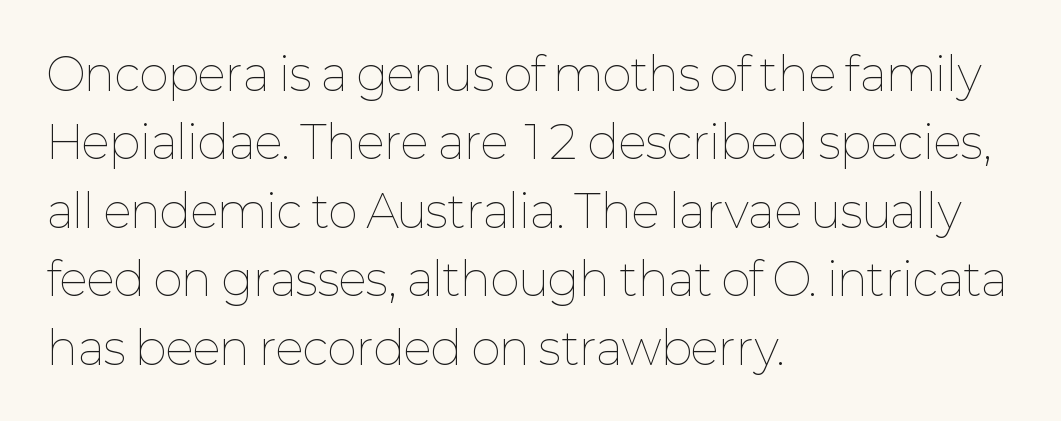
Q: Is the text bold? A: No.
Q: Is the text italic (slanted)? A: No, it is upright.
Q: Is the text underlined? A: No.
Q: How is the paragraph aligned? A: Left-aligned.
Q: Is the spacing between letters normal or unusually wide? A: Normal.
Q: Is the spacing between lines tight, normal or loose? A: Normal.
Q: Width (condensed, normal, or wide)? A: Normal.
Q: Stroke contrast? A: Low.
Q: x-height? A: Medium.
Q: Monospaced? A: No.
